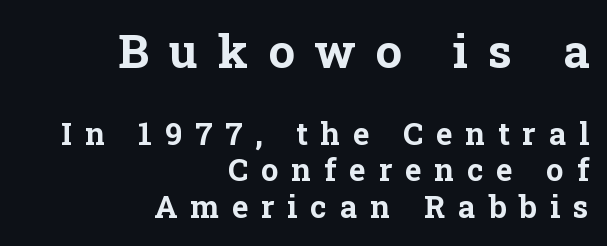
Q: Is the text bold? A: Yes.
Q: Is the text italic (slanted)? A: No, it is upright.
Q: Is the typeface a serif or a sans-serif typeface? A: Serif.
Q: Is the text underlined? A: No.
Q: How is the paragraph aligned? A: Right-aligned.
Q: Is the spacing between letters normal or unusually wide? A: Unusually wide.
Q: Which block of text is set in a larger size, the first (top) or the second (bottom)? A: The first (top) one.
Q: Width (condensed, normal, or wide)? A: Normal.
Q: Stroke contrast? A: Low.
Q: x-height? A: Medium.
Q: Monospaced? A: No.
